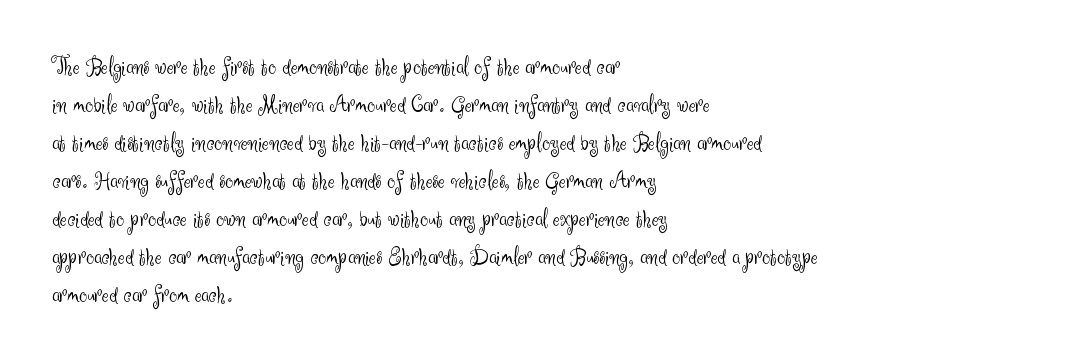
{"italic": "no", "bold": "no", "underline": "no", "align": "left", "line_spacing": "normal", "line_spacing_ratio": 1.52, "letter_spacing": "normal", "letter_spacing_em": 0.0, "glyph_px": 25}
